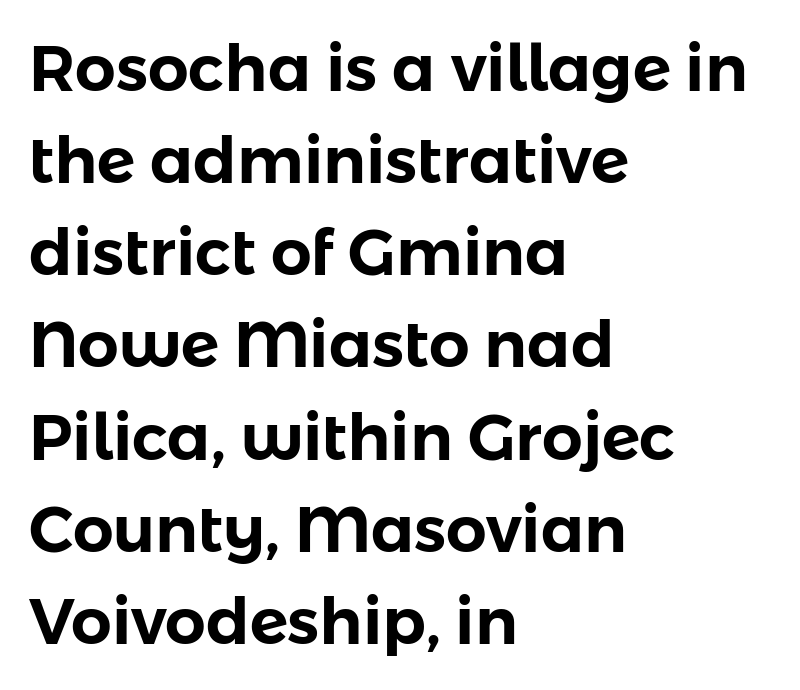
No feet cap the strokes, marking this as sans-serif type. The passage is arranged the way most books set body copy — flush left. You could not count columns in this text — the font is proportionally spaced. The typography opts for an upright posture over an oblique one. The line texture is even and compact thanks to regular tracking.
